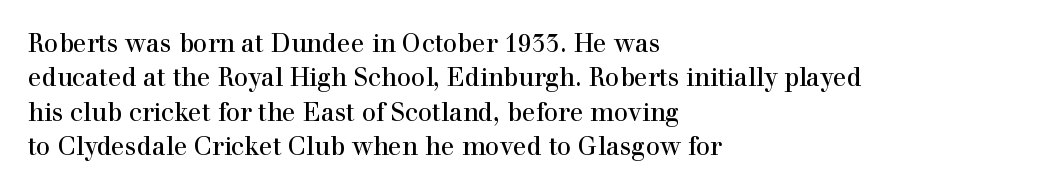
{"italic": "no", "underline": "no", "align": "left", "line_spacing": "normal", "line_spacing_ratio": 1.38, "letter_spacing": "normal", "letter_spacing_em": 0.0, "glyph_px": 25}
